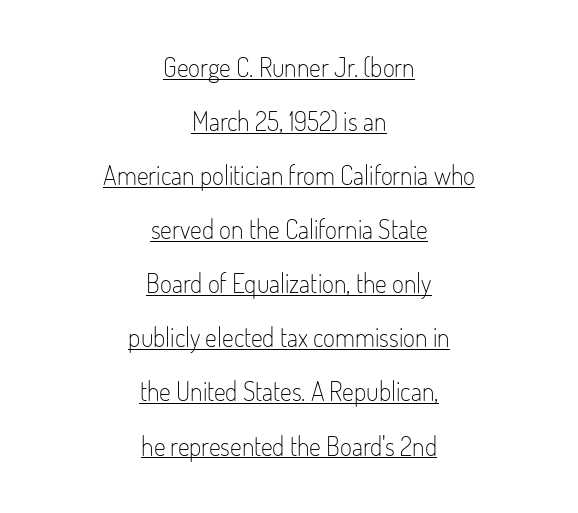
The image shows 26 px text type, upright; set centered, loose line spacing (2.08x), normal letter spacing, underlined.
